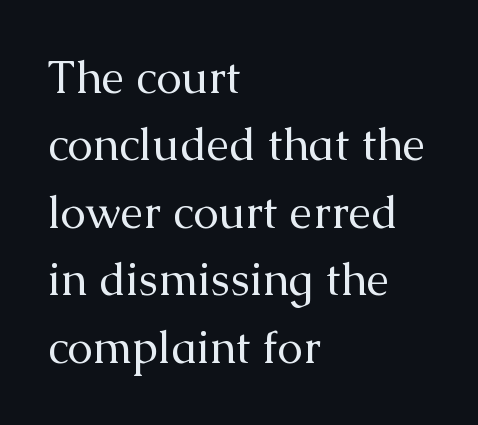
Q: Is the text bold? A: No.
Q: Is the text italic (slanted)? A: No, it is upright.
Q: Is the typeface a serif or a sans-serif typeface? A: Serif.
Q: Is the text underlined? A: No.
Q: How is the paragraph aligned? A: Left-aligned.
Q: Is the spacing between letters normal or unusually wide? A: Normal.
Q: Is the spacing between lines tight, normal or loose? A: Normal.
Q: Width (condensed, normal, or wide)? A: Normal.
Q: Stroke contrast? A: Medium.
Q: x-height? A: Medium.
Q: Monospaced? A: No.
